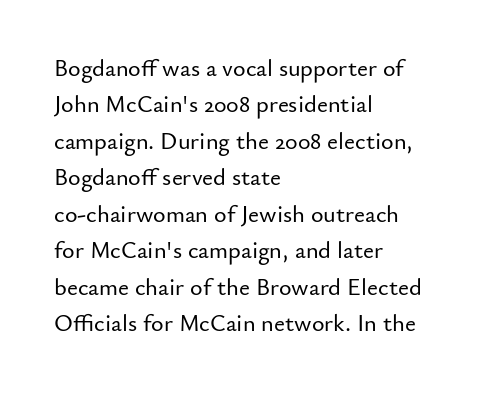
Q: Is the text italic (slanted)? A: No, it is upright.
Q: Is the text underlined? A: No.
Q: How is the paragraph aligned? A: Left-aligned.
Q: Is the spacing between letters normal or unusually wide? A: Normal.
Q: Is the spacing between lines tight, normal or loose? A: Normal.
